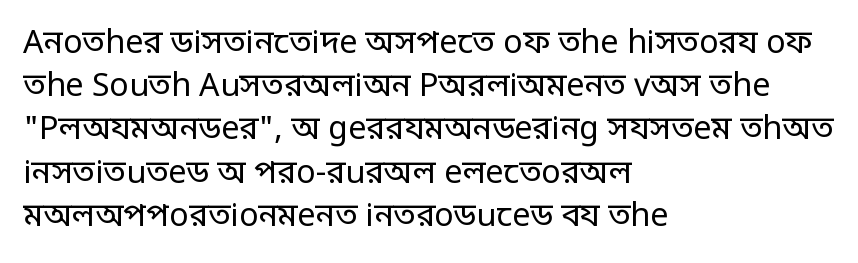
The image shows 32 px regular-weight, condensed sans-serif type, upright; set left-aligned, normal line spacing (1.35x), normal letter spacing, not underlined; low stroke contrast.
